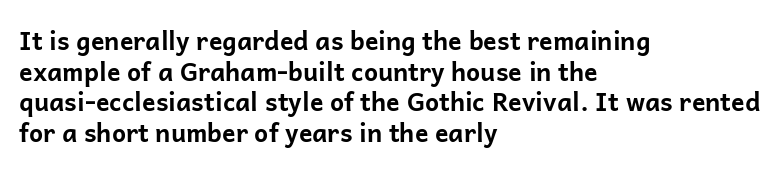
The image shows 25 px bold type, upright; set left-aligned, line spacing 1.23x, normal letter spacing, not underlined.
